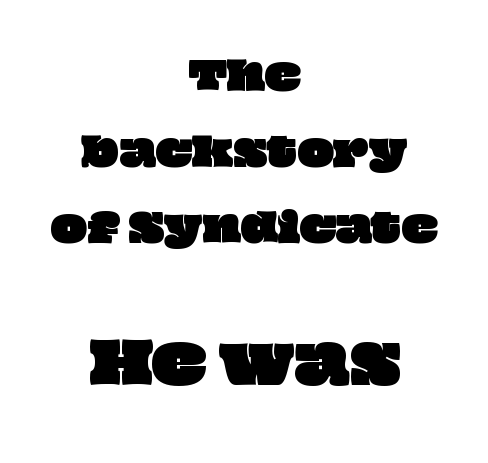
Q: Is the text underlined? A: No.
Q: How is the paragraph aligned? A: Centered.
Q: Is the spacing between letters normal or unusually wide? A: Normal.
Q: Is the spacing between lines tight, normal or loose? A: Loose.
Q: Which block of text is set in a larger size, the first (top) or the second (bottom)? A: The second (bottom) one.
Q: Width (condensed, normal, or wide)? A: Wide.
Q: Stroke contrast? A: Low.
Q: x-height? A: Large.
Q: Monospaced? A: No.
